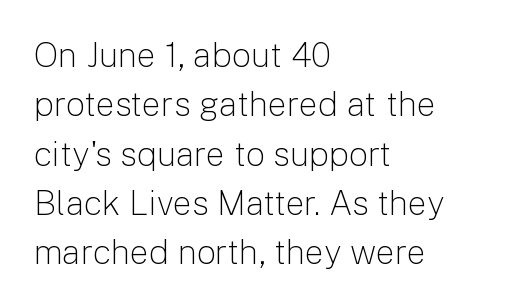
The image shows 34 px light sans-serif type, upright; set left-aligned, normal line spacing (1.45x), normal letter spacing, not underlined; low stroke contrast and a medium x-height.
